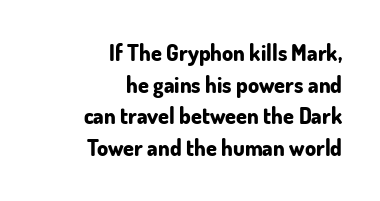
The image shows 22 px bold type, upright; set right-aligned, normal line spacing (1.44x), normal letter spacing, not underlined.
